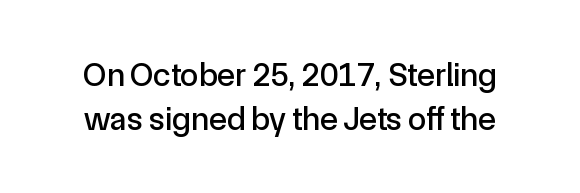
Q: Is the text italic (slanted)? A: No, it is upright.
Q: Is the typeface a serif or a sans-serif typeface? A: Sans-serif.
Q: Is the text underlined? A: No.
Q: Is the spacing between letters normal or unusually wide? A: Normal.
Q: Is the spacing between lines tight, normal or loose? A: Normal.
Q: Width (condensed, normal, or wide)? A: Normal.
Q: x-height? A: Medium.
Q: Monospaced? A: No.
